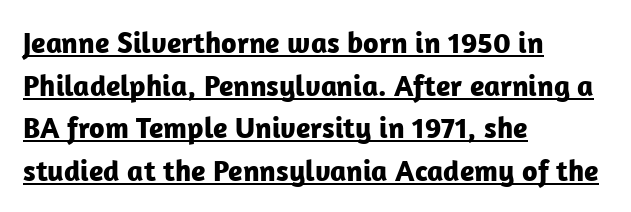
Posture: straight, roman, zero tilt. Somebody hit Ctrl+U on this one — the words are underlined. Stroke terminals: plain, sans-serif. Typeset ragged right — the left edge is the straight one.
